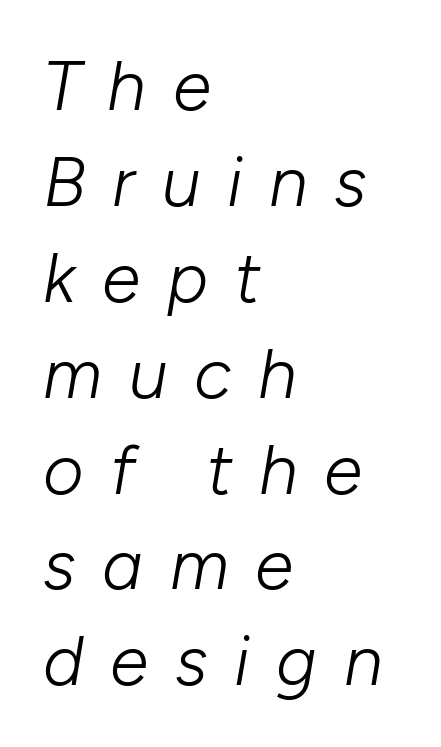
Here the designer chose a conventional face with non-uniform glyph widths. A bare baseline throughout the passage. Observe the lean: these are italic letterforms. Stems here are at most as thick as an everyday book face. The passage is arranged the way most books set body copy — flush left.
